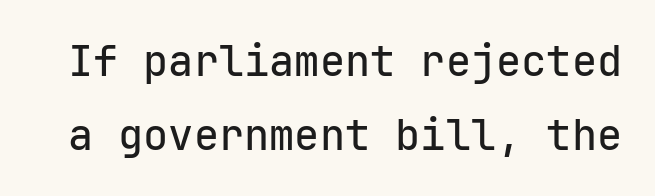
The image shows 42 px sans-serif type, upright, monospaced; set line spacing 1.76x, normal letter spacing, not underlined; low stroke contrast and a medium x-height.
